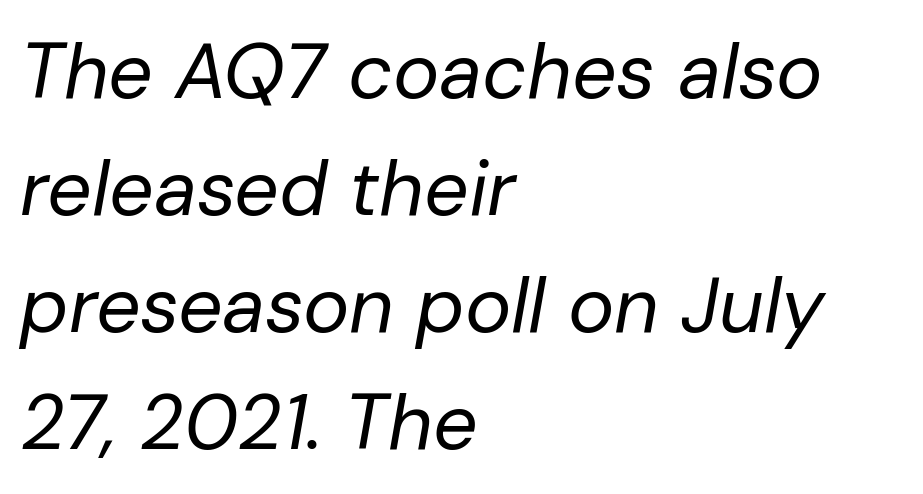
The image shows 78 px regular-weight type, italic (leaning right); set left-aligned, normal line spacing (1.5x), normal letter spacing, not underlined; low stroke contrast and a medium x-height.
